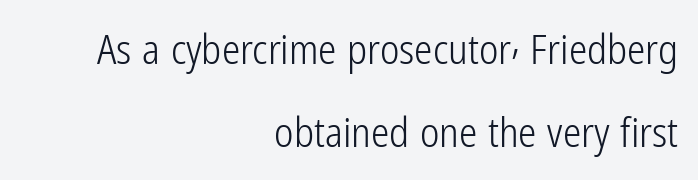
The image shows 41 px light, condensed sans-serif type, upright; set right-aligned, loose line spacing (2.02x), normal letter spacing, not underlined; low stroke contrast and a medium x-height.
